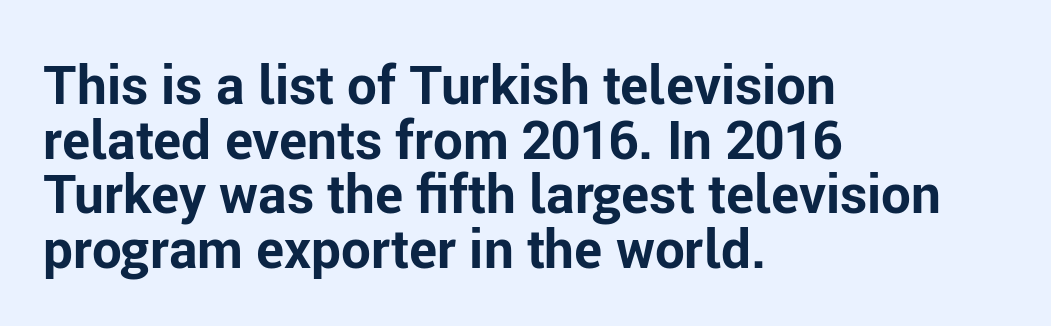
{"serif": "no", "italic": "no", "bold": "yes", "weight": "bold", "width": "normal", "stroke_contrast": "low", "x_height": "medium", "monospaced": "no", "underline": "no", "align": "left", "line_spacing": "tight", "line_spacing_ratio": 1.03, "letter_spacing": "normal", "letter_spacing_em": 0.0, "glyph_px": 53}
